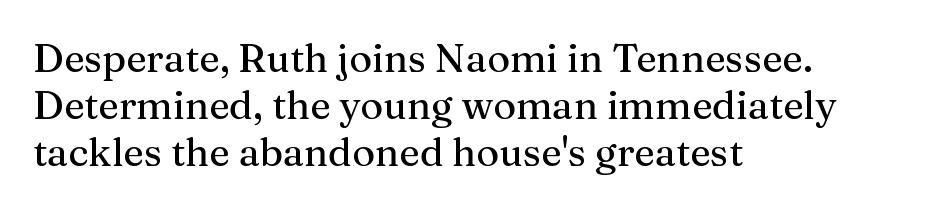
{"serif": "yes", "italic": "no", "width": "normal", "stroke_contrast": "medium", "x_height": "medium", "monospaced": "no", "underline": "no", "align": "left", "line_spacing_ratio": 1.21, "letter_spacing": "normal", "letter_spacing_em": 0.0, "glyph_px": 39}
